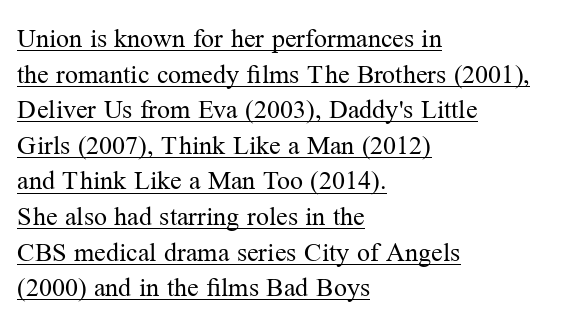
{"italic": "no", "bold": "no", "underline": "yes", "align": "left", "line_spacing": "normal", "line_spacing_ratio": 1.37, "letter_spacing": "normal", "letter_spacing_em": 0.0, "glyph_px": 26}
